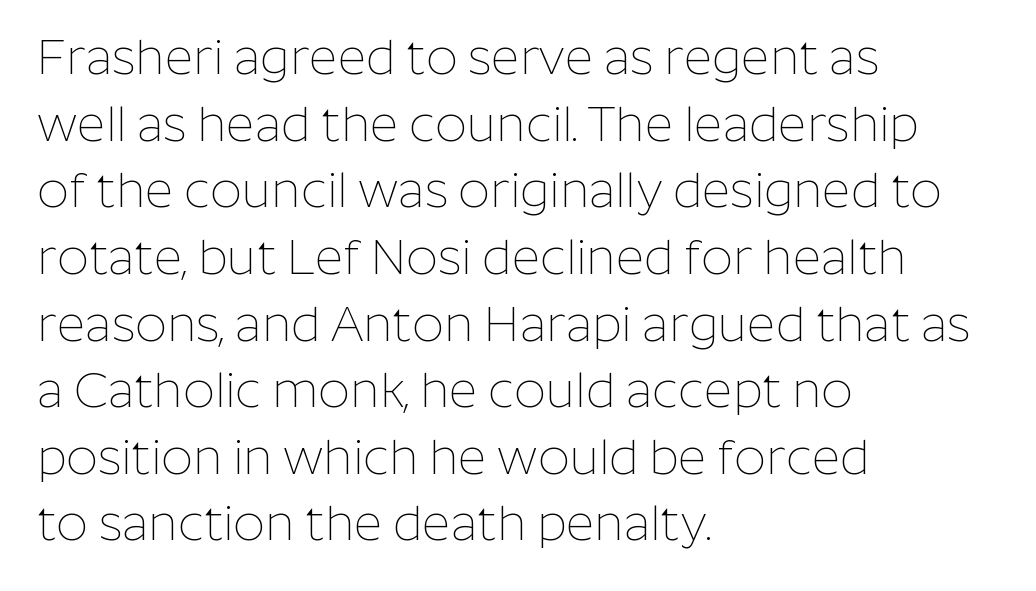
In CSS terms this would be text-align: left. These lines sit exactly where default settings would place them. Letterform terminals end flat and unadorned throughout the passage. The face used here is rendered with its standard letterfit.
